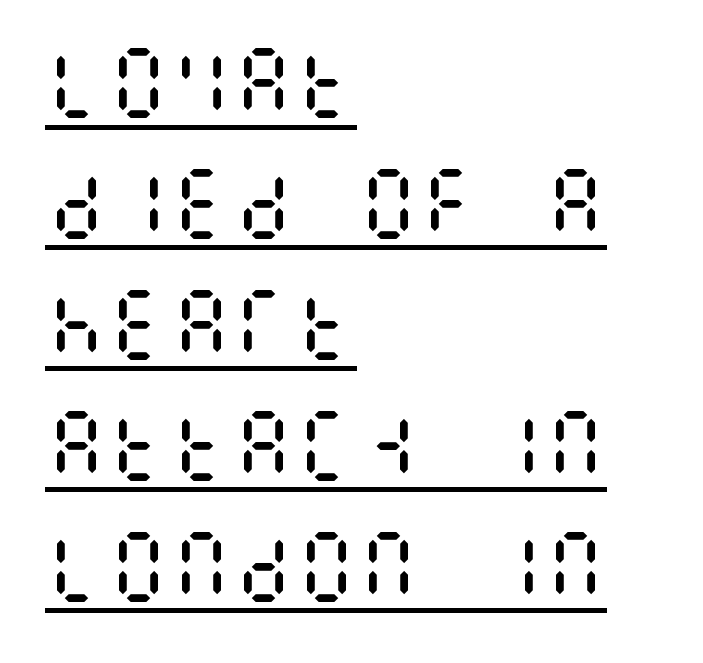
Q: Is the text bold? A: No.
Q: Is the text italic (slanted)? A: No, it is upright.
Q: Is the text underlined? A: Yes.
Q: How is the paragraph aligned? A: Left-aligned.
Q: Is the spacing between letters normal or unusually wide? A: Normal.
Q: Is the spacing between lines tight, normal or loose? A: Normal.
Q: Width (condensed, normal, or wide)? A: Condensed.
Q: Stroke contrast? A: Medium.
Q: x-height? A: Large.
